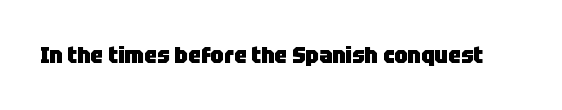
Notice how thick the strokes are: this is what a full bold looks like. In terms of letterspacing, this is plain default setting. The specimen omits any rule beneath the text block's lines. The lettering stays uniformly vertical, giving the passage a roman look.
